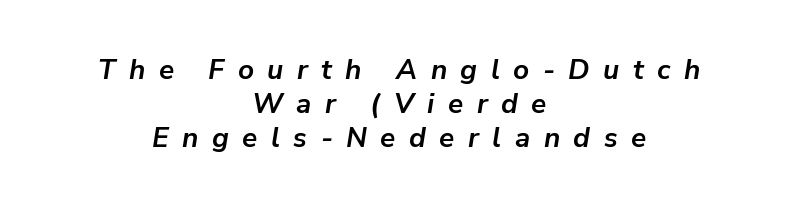
The image shows 28 px semibold type, italic (leaning right); set centered, line spacing 1.22x, unusually wide letter spacing (+0.48 em), not underlined; low stroke contrast and a medium x-height.
